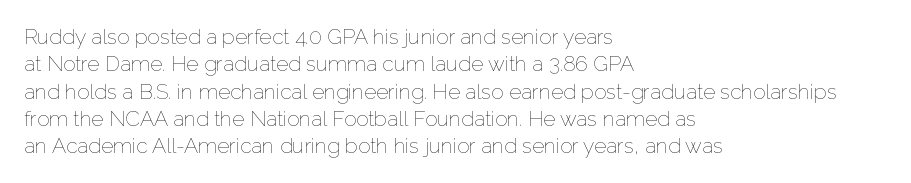
The image shows 21 px text type, upright; set left-aligned, normal line spacing (1.3x), normal letter spacing, not underlined.
